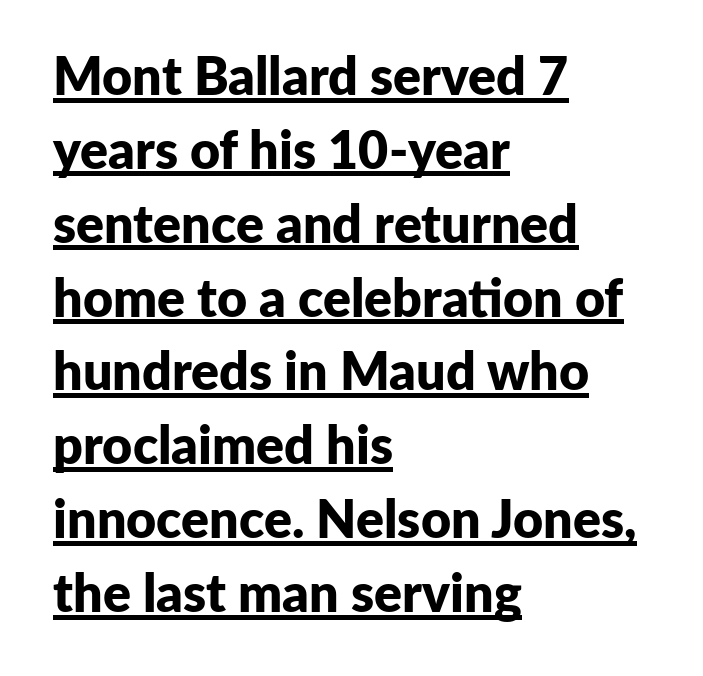
A typographer would call this underscored text. Letter spacing: default. The passage shown is typed in a proportional face where columns would drift. The vertical gap from one line to the next is medium. This is sans-serif lettering, the kind often seen on screens and signage. The font is running at its bold setting.
